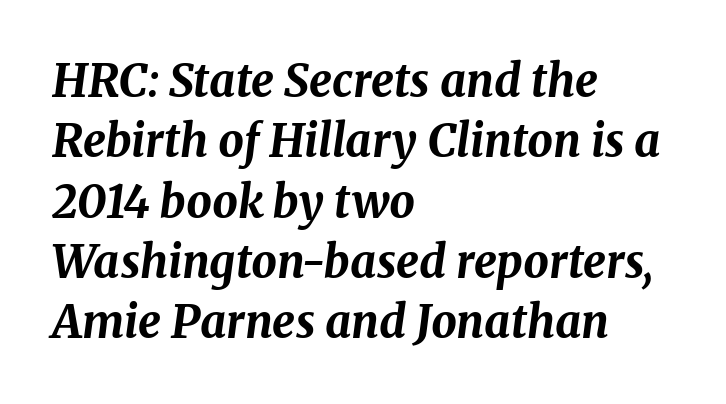
Q: Is the text bold? A: Yes.
Q: Is the text italic (slanted)? A: Yes, it leans right by about 8 degrees.
Q: Is the text underlined? A: No.
Q: How is the paragraph aligned? A: Left-aligned.
Q: Is the spacing between letters normal or unusually wide? A: Normal.
Q: Is the spacing between lines tight, normal or loose? A: Normal.
Q: Width (condensed, normal, or wide)? A: Normal.
Q: Stroke contrast? A: Medium.
Q: x-height? A: Medium.
Q: Monospaced? A: No.
